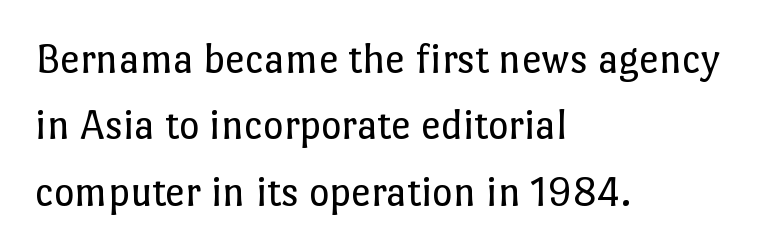
Q: Is the text bold? A: No.
Q: Is the text italic (slanted)? A: No, it is upright.
Q: Is the text underlined? A: No.
Q: How is the paragraph aligned? A: Left-aligned.
Q: Is the spacing between letters normal or unusually wide? A: Normal.
Q: Is the spacing between lines tight, normal or loose? A: Normal.
Q: Width (condensed, normal, or wide)? A: Normal.
Q: Stroke contrast? A: Low.
Q: x-height? A: Medium.
Q: Monospaced? A: No.
